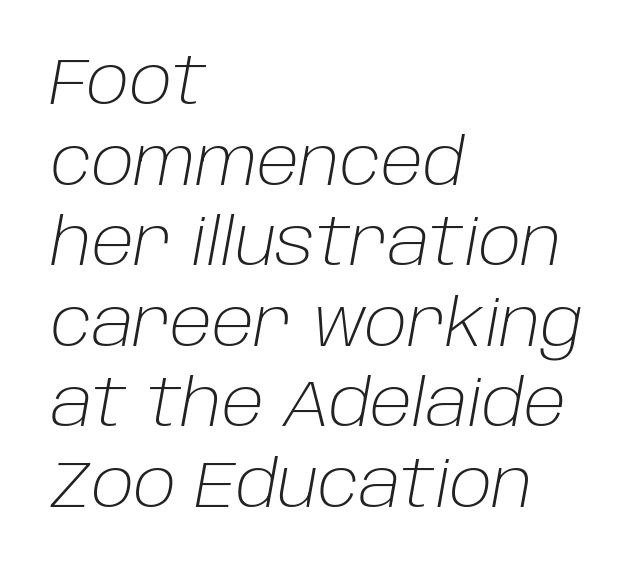
The image shows 66 px light type, italic (leaning right); set left-aligned, line spacing 1.22x, normal letter spacing, not underlined; low stroke contrast and a large x-height.
